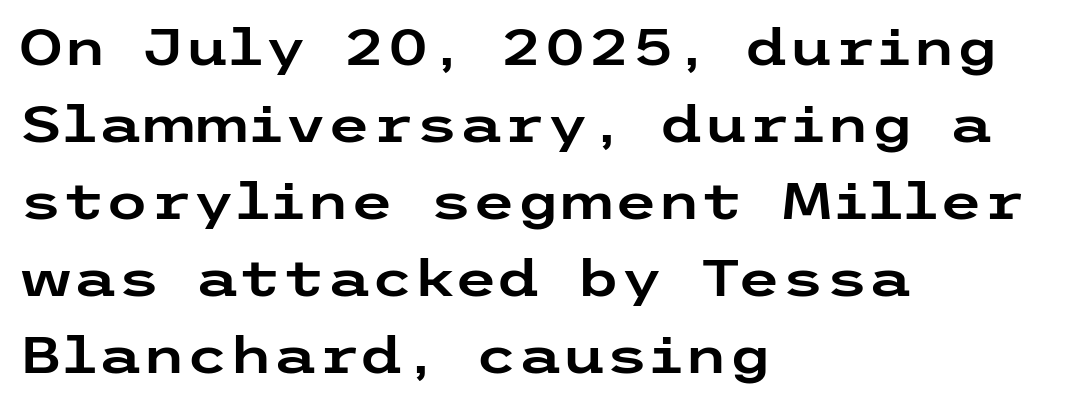
The font family rendered here belongs to the sans-serif group. A student would call this left alignment; a typographer would say flush left, rag right. Honestly, the letter spacing is just normal — you wouldn't notice it. Every character sits straight up, as roman type does. Each row of text sits above clean, open space. Quick note: interline space is typical.
